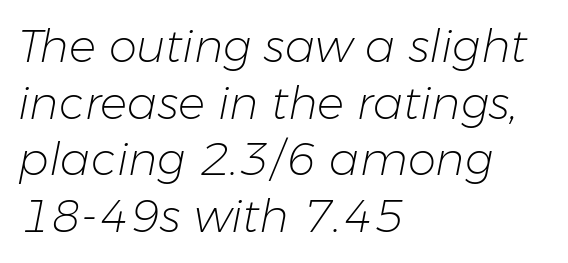
The image shows 45 px light type, italic (leaning right); set left-aligned, normal line spacing (1.26x), normal letter spacing, not underlined; low stroke contrast and a medium x-height.
